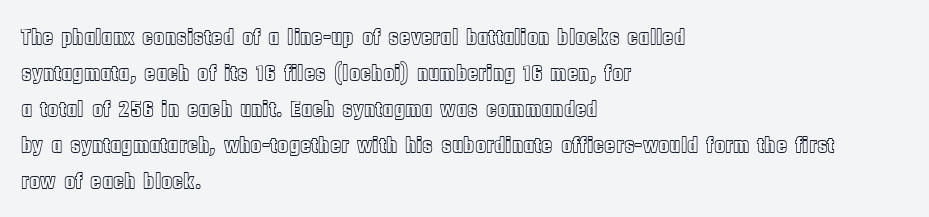
The image shows 23 px text type, upright; set left-aligned, normal line spacing (1.56x), normal letter spacing, not underlined.
